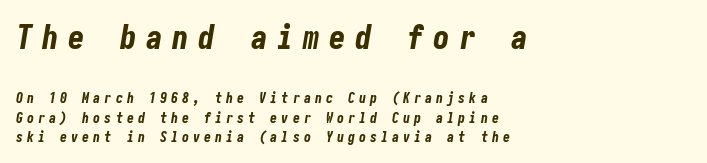
Style check: oblique. The typesetter chose a ragged-right arrangement here. Which chunk is bigger? The first one — the top block dwarfs the bottom. Does the leading feel generous? No, just average. The face used here has the dense, thick strokes of a bold. The rendering inserts visible extra space after every character.
